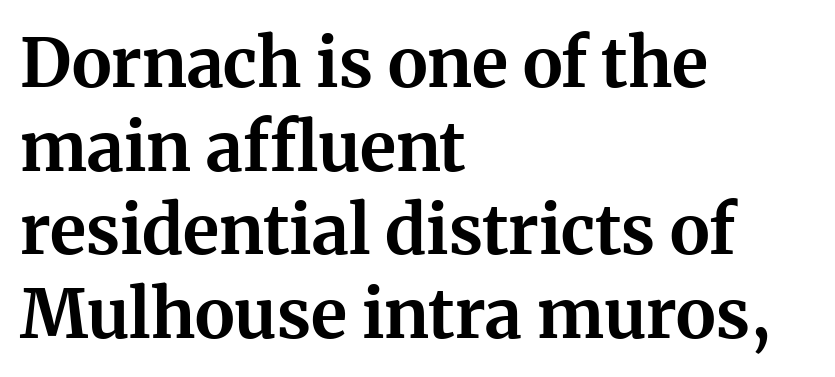
A typesetter would label this face a serif. Posture: straight, roman, zero tilt. The rendering uses natural spacing where letterforms have individual widths. The letters are bold, with thick, heavy strokes.
